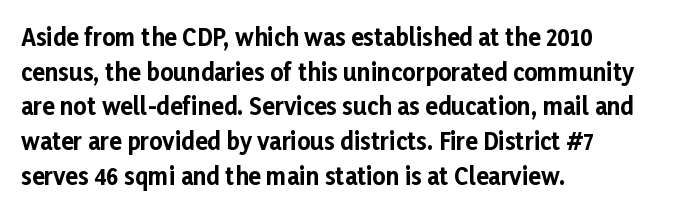
Every stem runs plumb, perpendicular to the baseline. The typesetting leans heavy: a genuine bold. Anything drawn beneath the words? Only blank space. The paragraph shown leans on its left margin. In terms of letterspacing, this is plain default setting. The space between consecutive lines is moderate.
